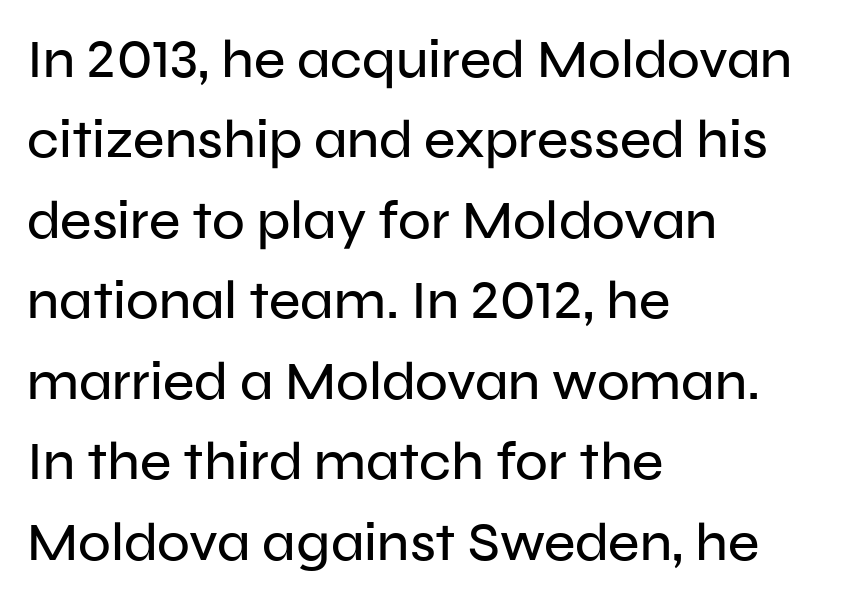
{"serif": "no", "italic": "no", "width": "normal", "stroke_contrast": "low", "x_height": "medium", "monospaced": "no", "underline": "no", "align": "left", "line_spacing": "normal", "line_spacing_ratio": 1.49, "letter_spacing": "normal", "letter_spacing_em": 0.0, "glyph_px": 54}
